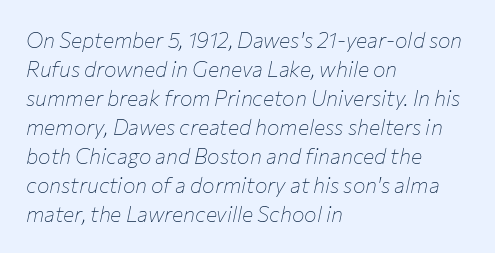
The image shows 21 px text type, italic (leaning right); set left-aligned, normal line spacing (1.38x), normal letter spacing, not underlined.
